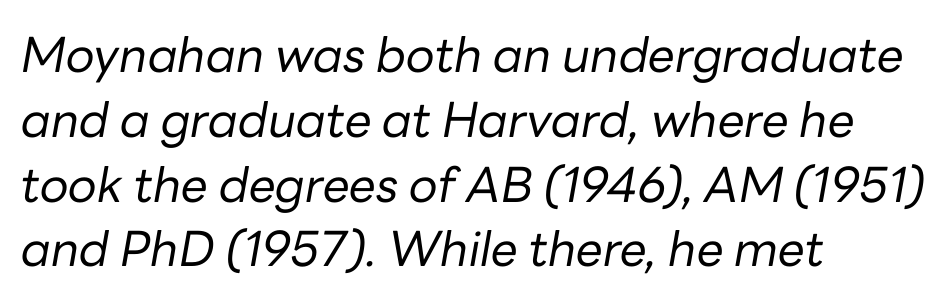
A student would call this left alignment; a typographer would say flush left, rag right. Nothing heavy about these letters — not bold at all. What stands out about the letter spacing? Nothing — it is the standard amount. Varying glyph widths throughout — classic text-font behaviour.
